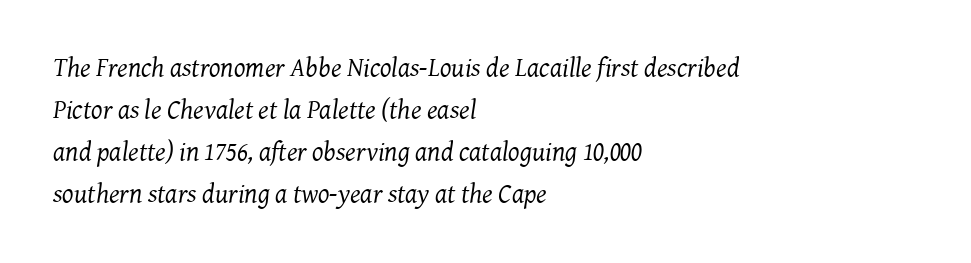
The image shows 27 px text type, italic (leaning right); set left-aligned, normal line spacing (1.55x), normal letter spacing, not underlined.
